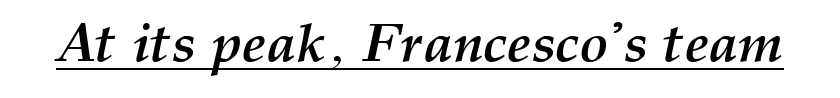
Characters are canted at an angle relative to the baseline's perpendicular. The gaps between neighbouring characters are ordinary and unremarkable. Every word sits above its own underline. The letters advance in unequal steps, a hallmark of proportional type.
